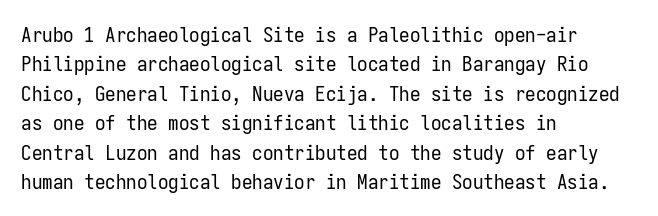
{"italic": "no", "bold": "no", "underline": "no", "align": "left", "line_spacing": "normal", "line_spacing_ratio": 1.4, "letter_spacing": "normal", "letter_spacing_em": 0.0, "glyph_px": 21}
